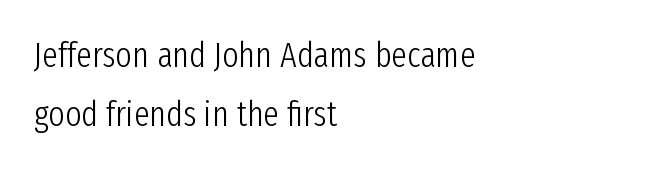
{"serif": "no", "italic": "no", "bold": "no", "weight": "light", "width": "condensed", "stroke_contrast": "low", "x_height": "medium", "monospaced": "no", "underline": "no", "align": "left", "line_spacing": "normal", "line_spacing_ratio": 1.69, "letter_spacing": "normal", "letter_spacing_em": 0.0, "glyph_px": 35}
